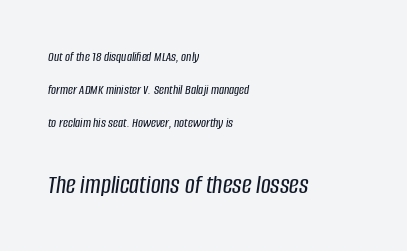
The image shows 27 px text type, italic (leaning right); set left-aligned, loose line spacing (2.35x), normal letter spacing, not underlined; the second (bottom) block is 1.93x larger.
